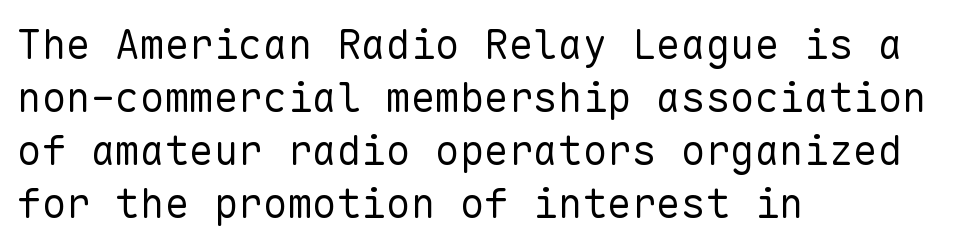
{"serif": "no", "italic": "no", "bold": "no", "weight": "regular", "width": "normal", "stroke_contrast": "low", "x_height": "medium", "monospaced": "yes", "underline": "no", "align": "left", "line_spacing": "normal", "line_spacing_ratio": 1.29, "letter_spacing": "normal", "letter_spacing_em": 0.0, "glyph_px": 41}
